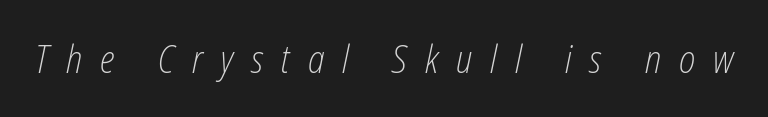
The image shows 38 px light, condensed type, italic (leaning right); set unusually wide letter spacing (+0.47 em), not underlined; low stroke contrast and a medium x-height.
